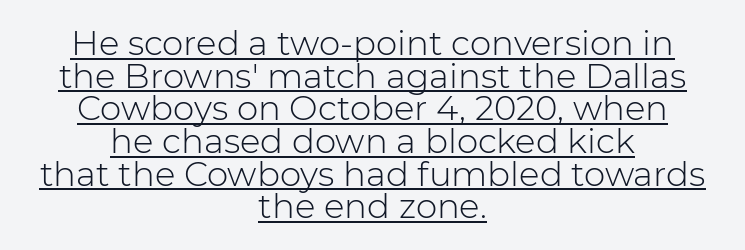
If you folded the block vertically in half, each line would mirror itself in length. Ink coverage per letter is moderate at most. Think of a printed novel: that variable character pitch is what you see here. The specimen includes a rule beneath the text block's lines.
